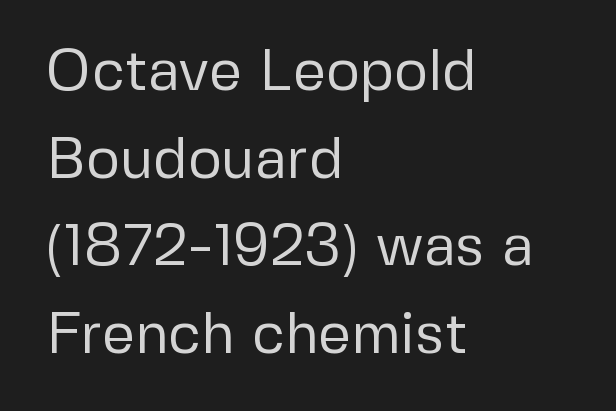
Looks like regular typesetting: each glyph gets only the width it needs. The rendering uses a moderate line-height, typical for paragraphs. This rendering leaves character spacing at its baseline value. The axis of the letterforms is exactly vertical.
